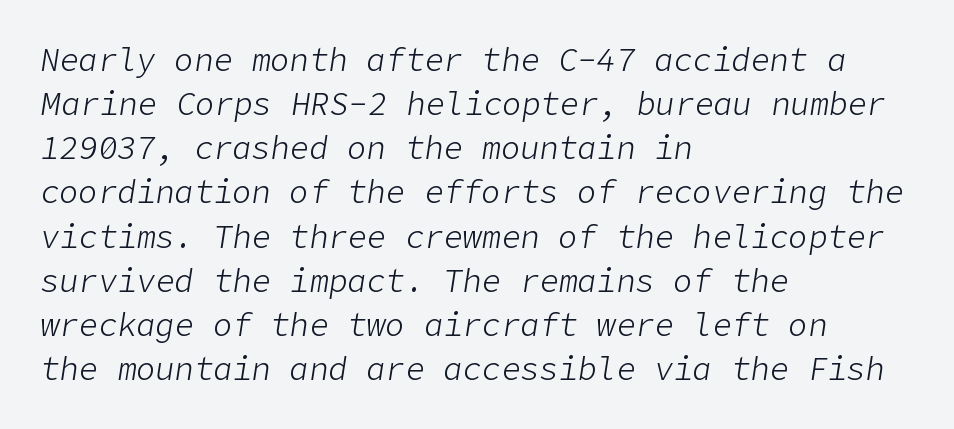
Words appear dense and cohesive because spacing is normal. Is the type slanted? Yes — the strokes lean at a clear angle. The typeface has the unassuming heft of standard copy or less. Evenly set lines give the paragraph a standard silhouette. The specimen omits any rule beneath the text block's lines.
